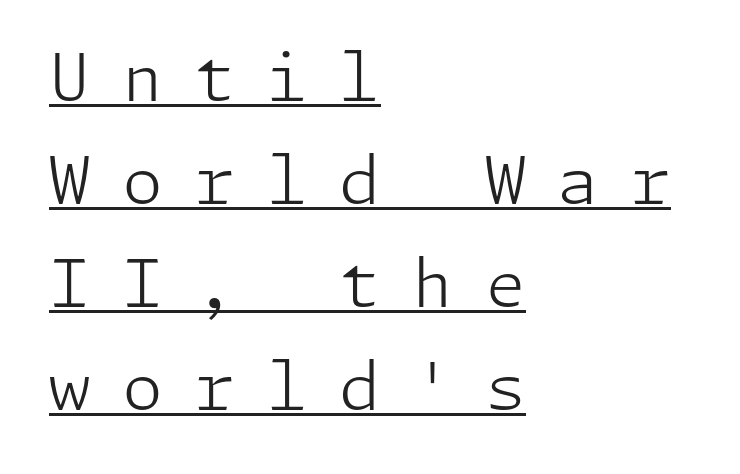
The image shows 66 px light sans-serif type, upright; set left-aligned, normal line spacing (1.56x), unusually wide letter spacing (+0.48 em), underlined; low stroke contrast and a medium x-height.
